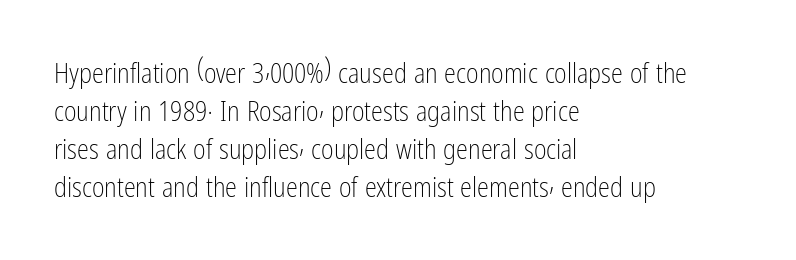
Q: Is the text bold? A: No.
Q: Is the text italic (slanted)? A: No, it is upright.
Q: Is the text underlined? A: No.
Q: How is the paragraph aligned? A: Left-aligned.
Q: Is the spacing between letters normal or unusually wide? A: Normal.
Q: Is the spacing between lines tight, normal or loose? A: Normal.
